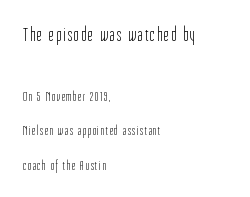
{"italic": "no", "bold": "no", "underline": "no", "align": "left", "line_spacing": "loose", "line_spacing_ratio": 2.45, "larger_block": "first", "size_ratio": 1.43, "glyph_px": 20}
